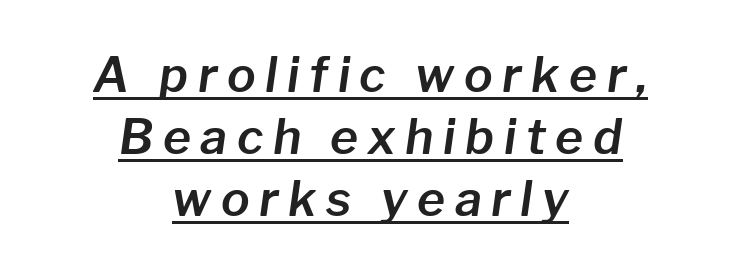
{"italic": "yes", "lean": "right", "slant_degrees": 8, "width": "normal", "stroke_contrast": "low", "x_height": "medium", "monospaced": "no", "underline": "yes", "align": "center", "line_spacing": "normal", "line_spacing_ratio": 1.29, "letter_spacing": "wide", "letter_spacing_em": 0.2, "glyph_px": 48}
